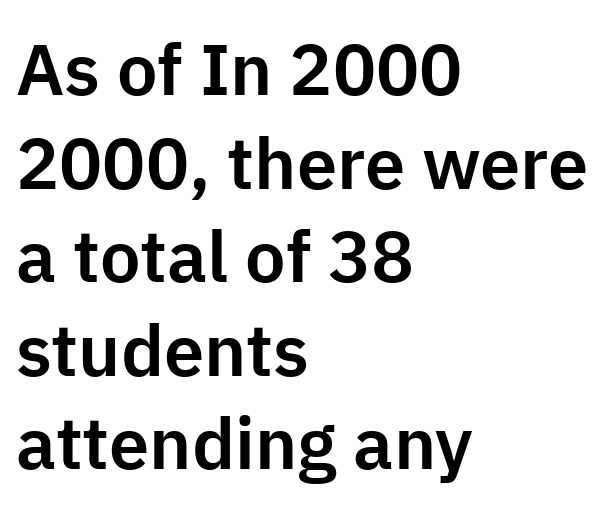
The image shows 72 px sans-serif type, upright; set left-aligned, normal line spacing (1.3x), normal letter spacing, not underlined; low stroke contrast and a medium x-height.
